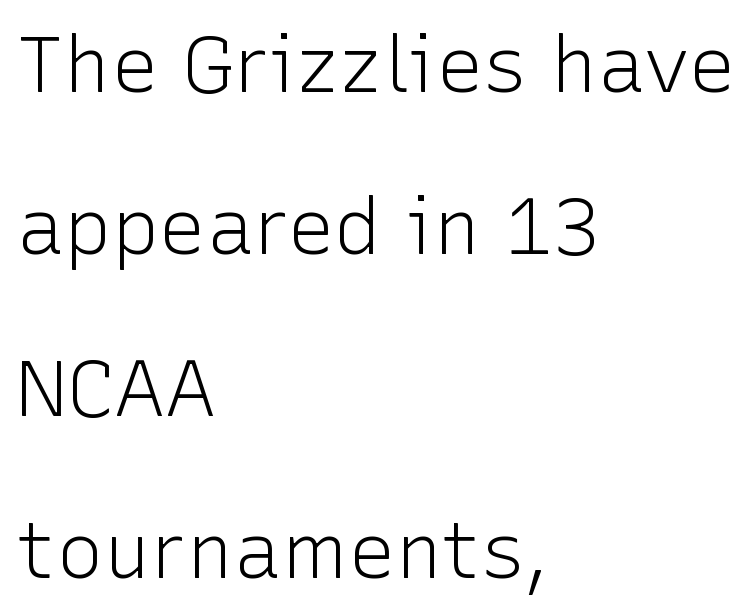
The image shows 79 px light sans-serif type, upright; set left-aligned, loose line spacing (2.05x), normal letter spacing, not underlined; low stroke contrast and a medium x-height.
